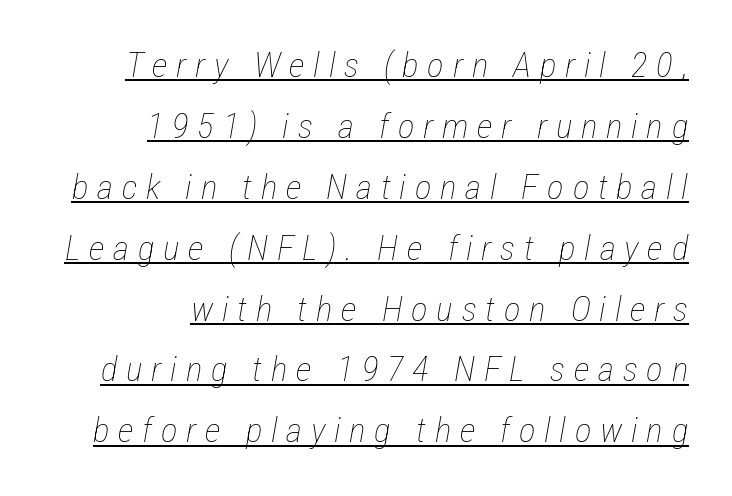
{"italic": "yes", "lean": "right", "slant_degrees": 12, "bold": "no", "weight": "thin", "width": "condensed", "stroke_contrast": "low", "x_height": "medium", "monospaced": "no", "underline": "yes", "align": "right", "line_spacing_ratio": 1.74, "letter_spacing": "wide", "letter_spacing_em": 0.25, "glyph_px": 35}
